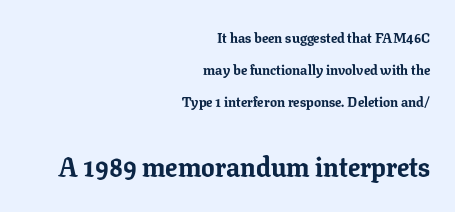
{"italic": "no", "bold": "yes", "underline": "no", "align": "right", "line_spacing": "loose", "line_spacing_ratio": 2.28, "letter_spacing": "normal", "letter_spacing_em": 0.0, "larger_block": "second", "size_ratio": 1.93, "glyph_px": 27}
